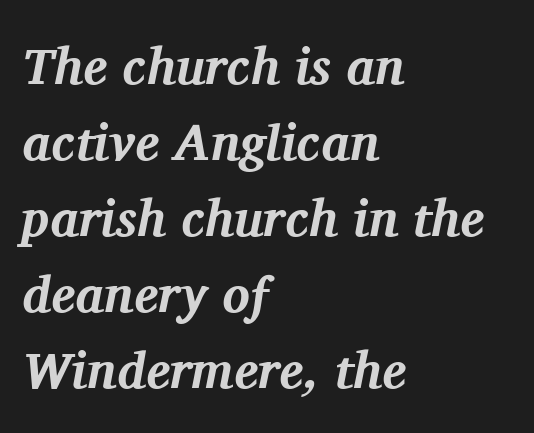
Q: Is the text bold? A: Yes.
Q: Is the text italic (slanted)? A: Yes, it leans right by about 11 degrees.
Q: Is the typeface a serif or a sans-serif typeface? A: Serif.
Q: Is the text underlined? A: No.
Q: How is the paragraph aligned? A: Left-aligned.
Q: Is the spacing between letters normal or unusually wide? A: Normal.
Q: Is the spacing between lines tight, normal or loose? A: Normal.
Q: Width (condensed, normal, or wide)? A: Normal.
Q: Stroke contrast? A: Medium.
Q: x-height? A: Medium.
Q: Monospaced? A: No.
